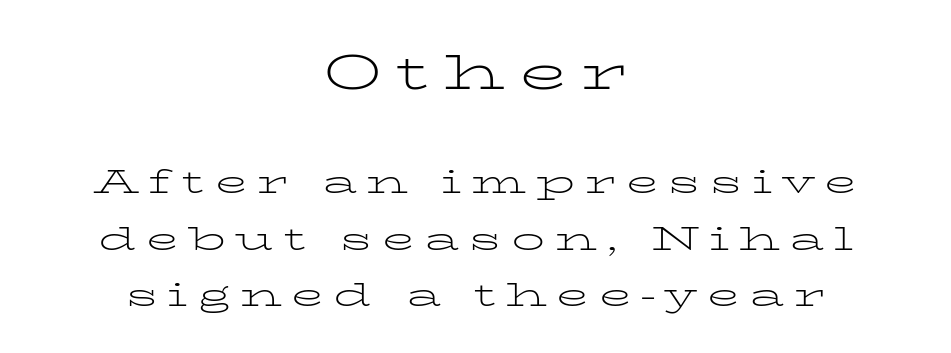
The designer gave the opening block more size than the closing block. Look at the tracking — it's clearly loosened, letters drifting apart. The specimen reads as upright at a glance. How would I describe the line gaps? Plain and ordinary.
